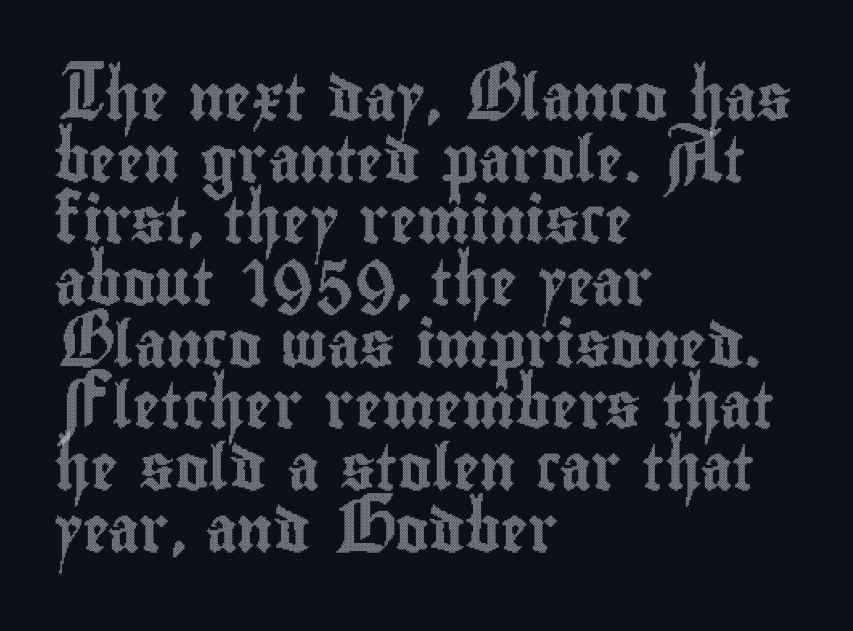
Visually the block forms a straight wall on the left and a jagged coastline on the right. The leading is moderate, giving the passage an even texture. Is there any slant? The stems are plumb. Tracking value appears to be zero — textbook default spacing.
